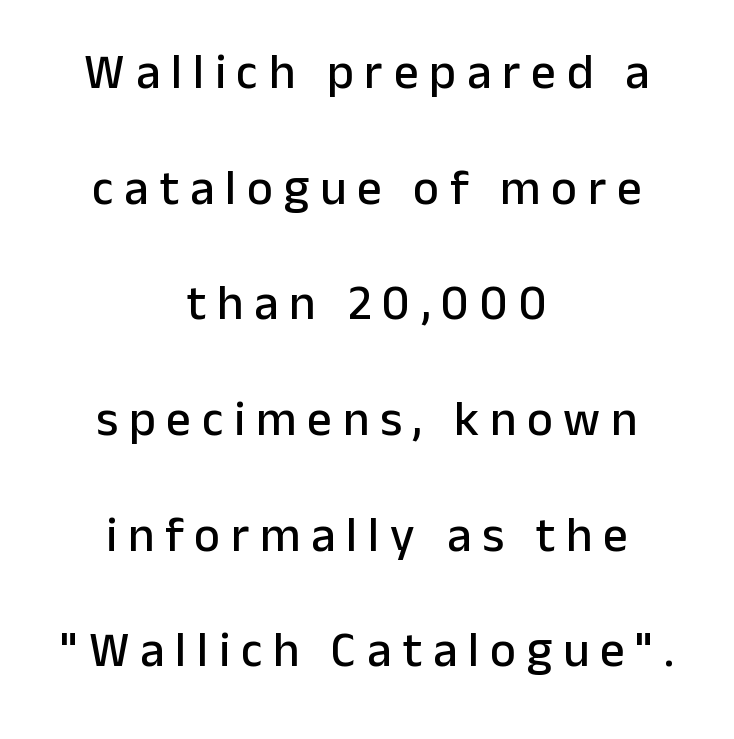
Q: Is the text italic (slanted)? A: No, it is upright.
Q: Is the typeface a serif or a sans-serif typeface? A: Sans-serif.
Q: Is the text underlined? A: No.
Q: How is the paragraph aligned? A: Centered.
Q: Is the spacing between letters normal or unusually wide? A: Unusually wide.
Q: Is the spacing between lines tight, normal or loose? A: Loose.
Q: Width (condensed, normal, or wide)? A: Normal.
Q: Stroke contrast? A: Low.
Q: x-height? A: Medium.
Q: Monospaced? A: No.
